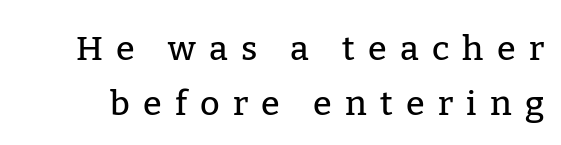
The image shows 34 px serif type, upright; set normal line spacing (1.61x), unusually wide letter spacing (+0.39 em), not underlined; low stroke contrast and a medium x-height.
